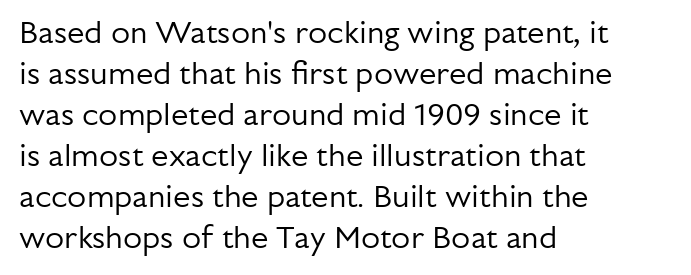
Vertical stems look standard width or narrower in stroke. Spacing verdict: proportional, widths tailored to each character. What stands out about the letter spacing? Nothing — it is the standard amount. This rendering employs a face without finishing strokes, i.e., a sans-serif. The string is rendered with underlining switched off.
